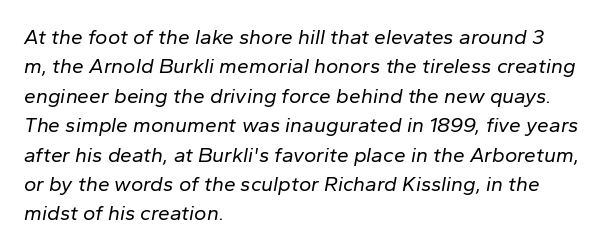
Q: Is the text bold? A: No.
Q: Is the text italic (slanted)? A: Yes, it leans right by about 10 degrees.
Q: Is the text underlined? A: No.
Q: How is the paragraph aligned? A: Left-aligned.
Q: Is the spacing between letters normal or unusually wide? A: Normal.
Q: Is the spacing between lines tight, normal or loose? A: Normal.
